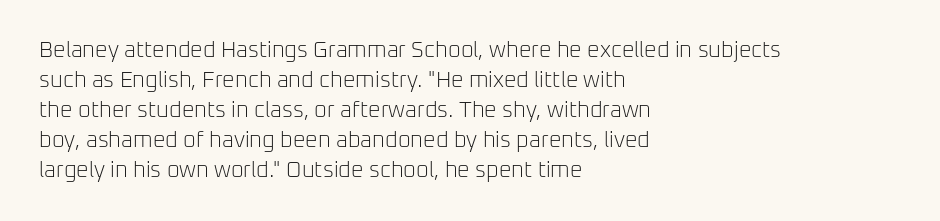
The image shows 22 px text type, upright; set left-aligned, normal line spacing (1.36x), normal letter spacing, not underlined.
